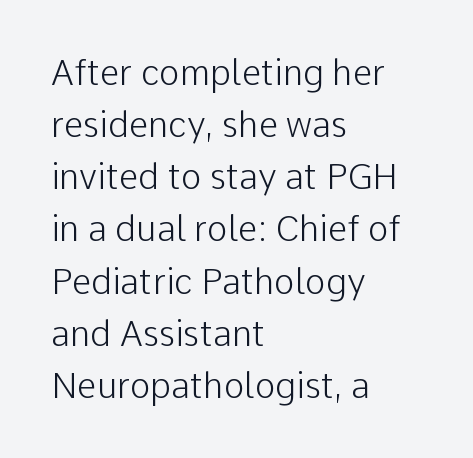
Q: Is the text bold? A: No.
Q: Is the text italic (slanted)? A: No, it is upright.
Q: Is the typeface a serif or a sans-serif typeface? A: Sans-serif.
Q: Is the text underlined? A: No.
Q: How is the paragraph aligned? A: Left-aligned.
Q: Is the spacing between letters normal or unusually wide? A: Normal.
Q: Is the spacing between lines tight, normal or loose? A: Normal.
Q: Width (condensed, normal, or wide)? A: Normal.
Q: Stroke contrast? A: Low.
Q: x-height? A: Medium.
Q: Monospaced? A: No.
